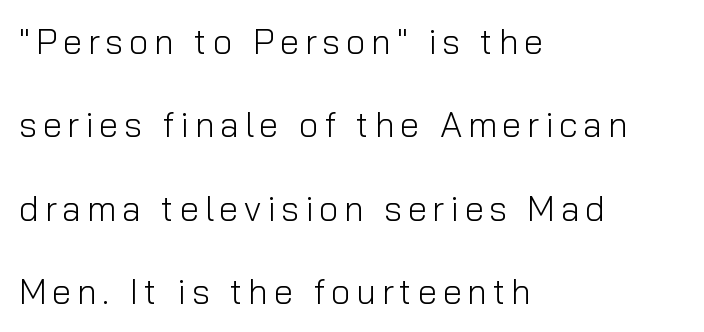
The image shows 35 px light sans-serif type, upright; set left-aligned, loose line spacing (2.38x), not underlined; low stroke contrast and a medium x-height.
